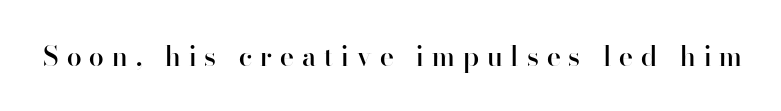
{"italic": "no", "bold": "semi", "underline": "no", "letter_spacing": "wide", "letter_spacing_em": 0.3, "glyph_px": 27}
